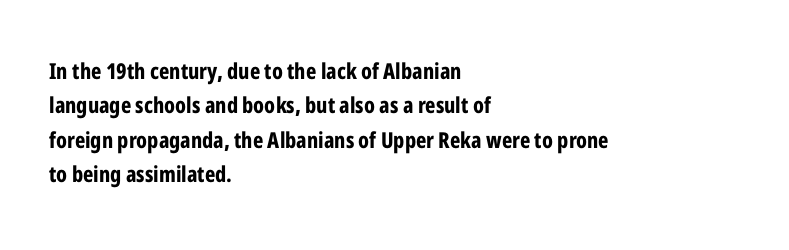
Upright lettering throughout. Just letters on the line, the space beneath them empty. The vertical gap from one line to the next is medium. Strong, thick strokes mark this as bold type. Short and long lines alike share a common starting point at left.
